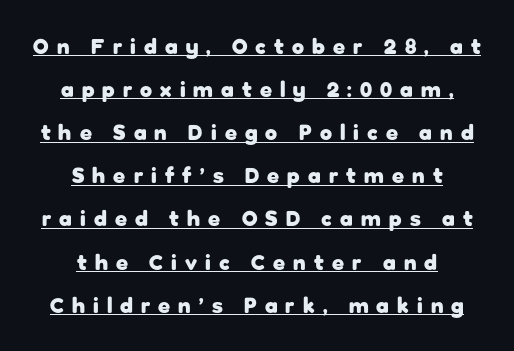
The image shows 22 px bold type, upright; set centered, loose line spacing (1.96x), unusually wide letter spacing (+0.37 em), underlined.
